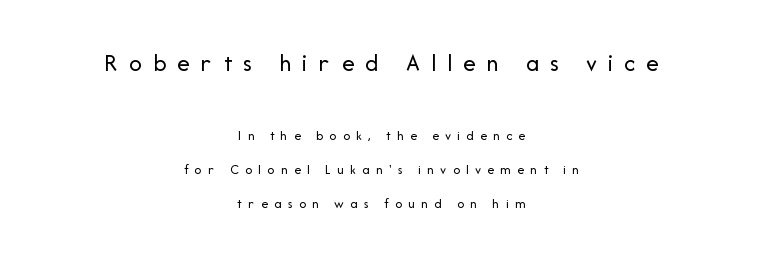
The image shows 25 px text type, upright; set centered, loose line spacing (2.42x), unusually wide letter spacing (+0.44 em), not underlined; the first (top) block is 1.79x larger.
